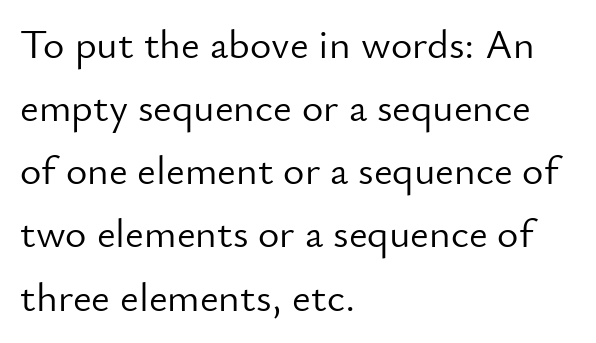
The image shows 41 px light sans-serif type, upright; set left-aligned, normal line spacing (1.54x), normal letter spacing, not underlined; low stroke contrast and a small x-height.
